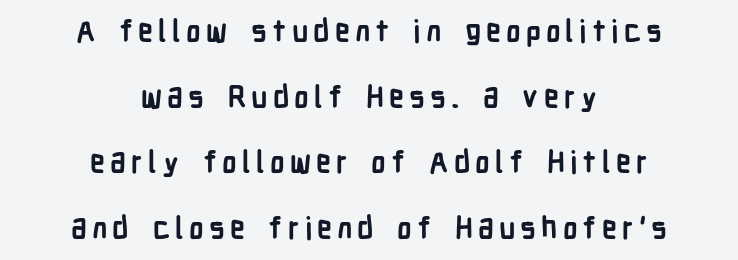
The image shows 30 px semibold, condensed sans-serif type, upright; set centered, loose line spacing (2.19x), not underlined; low stroke contrast and a medium x-height.
